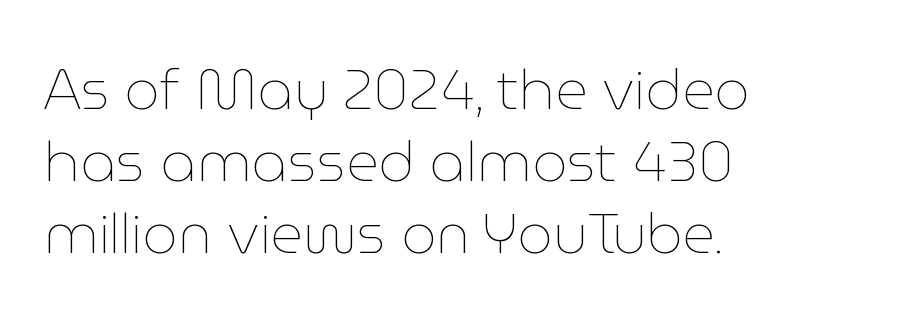
Is the letter spacing exaggerated? No — it looks like the ordinary default. Is the stroke heavy? The answer is a plain regular-or-lighter. Regular leading. Plain, unruled lines of type.
